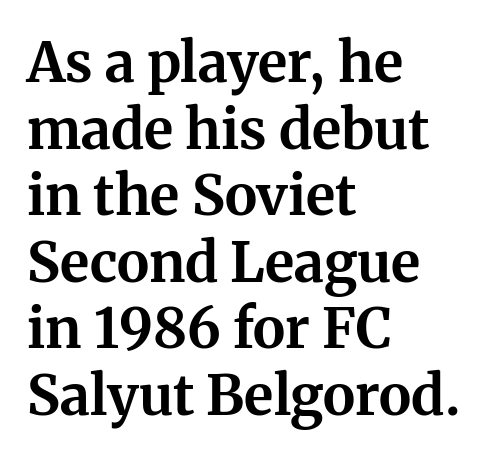
The typography opts for an upright posture over an oblique one. Descenders hang freely into open space. Each letter keeps its own natural width here, so spacing adapts to shape. A dark, heavy texture on the line: the type is bold. All the whitespace from short lines collects on the right. Regarding serifs, this sample has them.
